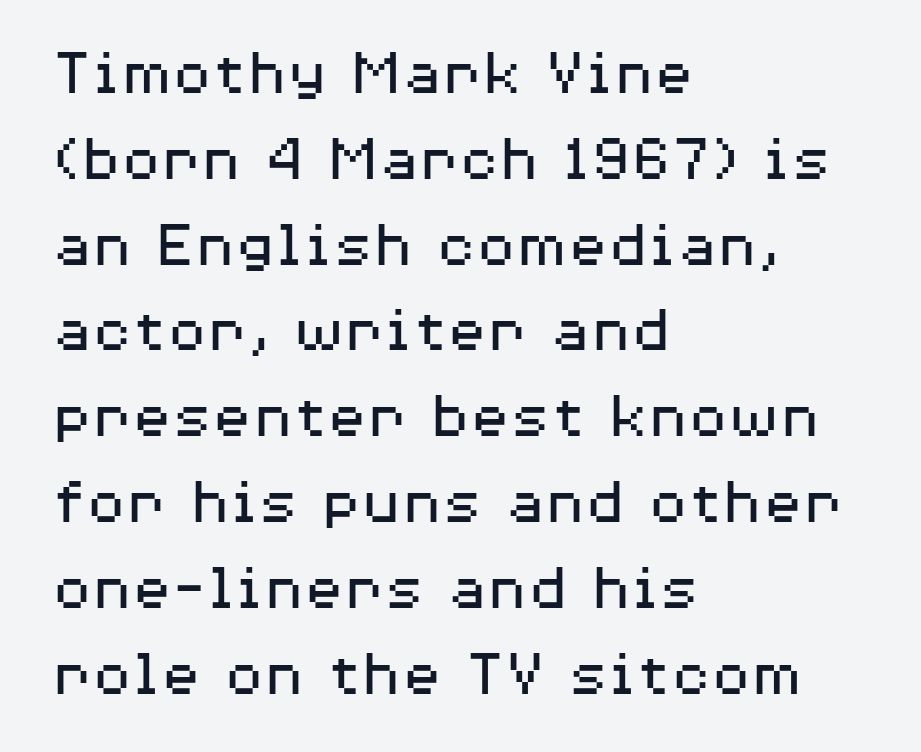
If you measured baseline to baseline, you'd find a middling distance. Left-aligned paragraph, ragged on the right. Looks like regular typesetting: each glyph gets only the width it needs. These lines keep a tight, regular rhythm from letter to letter. Heft: none added — not bold.
